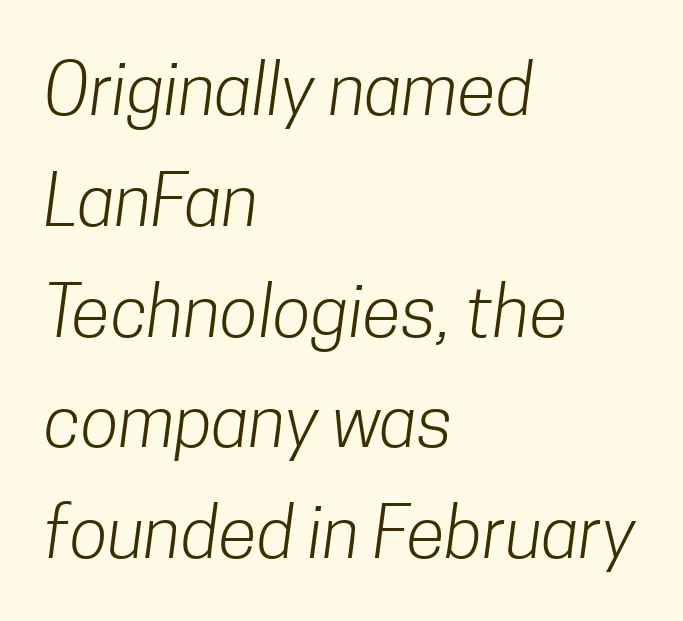
{"serif": "no", "bold": "no", "weight": "light", "width": "condensed", "stroke_contrast": "low", "x_height": "medium", "monospaced": "no", "underline": "no", "align": "left", "line_spacing": "normal", "line_spacing_ratio": 1.56, "letter_spacing": "normal", "letter_spacing_em": 0.0, "glyph_px": 71}
